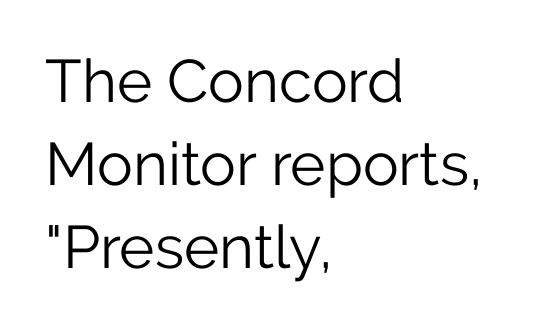
The image shows 60 px light sans-serif type, upright; set left-aligned, normal line spacing (1.38x), normal letter spacing, not underlined; low stroke contrast and a medium x-height.
